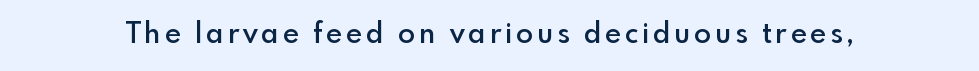
The image shows 28 px semibold sans-serif type, upright; set not underlined; a small x-height.
